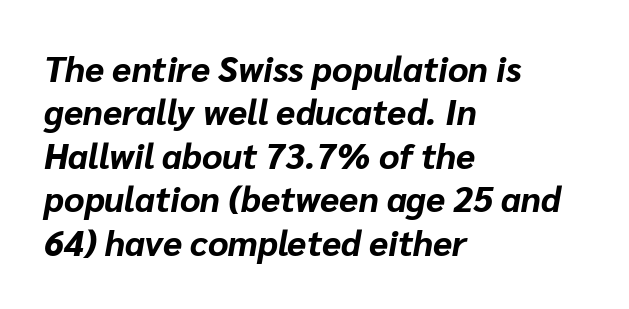
Plain, unruled lines of type. This sample is left-justified, so line endings fall wherever the words run out. Look at the tracking — it's just the regular setting, nothing added. Italic? Definitely — the glyphs are oblique. You could not count columns in this text — the font is proportionally spaced.
